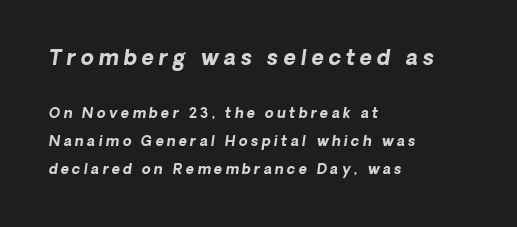
Of the two passages, the one on top uses the larger point size. Slanted lettering throughout. Thick stems and heavy bowls — unmistakably bold. The line texture is sparse and dotted thanks to wide tracking.
